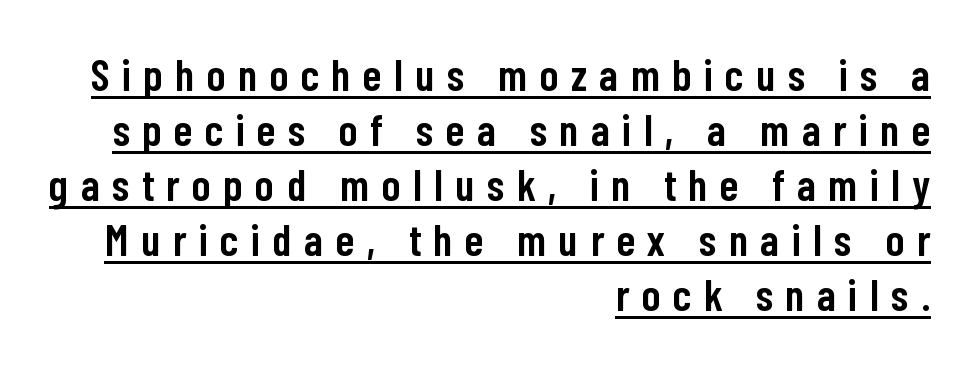
{"serif": "no", "italic": "no", "bold": "semi", "weight": "semibold", "width": "condensed", "stroke_contrast": "low", "x_height": "medium", "monospaced": "no", "underline": "yes", "align": "right", "line_spacing": "normal", "line_spacing_ratio": 1.25, "letter_spacing": "wide", "letter_spacing_em": 0.29, "glyph_px": 44}
